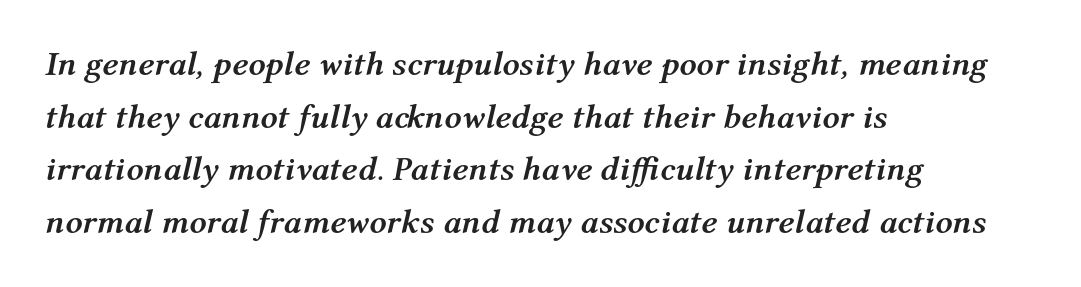
{"italic": "yes", "lean": "right", "slant_degrees": 12, "bold": "yes", "weight": "semibold", "width": "normal", "stroke_contrast": "medium", "x_height": "medium", "monospaced": "no", "underline": "no", "align": "left", "line_spacing": "normal", "line_spacing_ratio": 1.55, "letter_spacing": "normal", "letter_spacing_em": 0.0, "glyph_px": 34}
